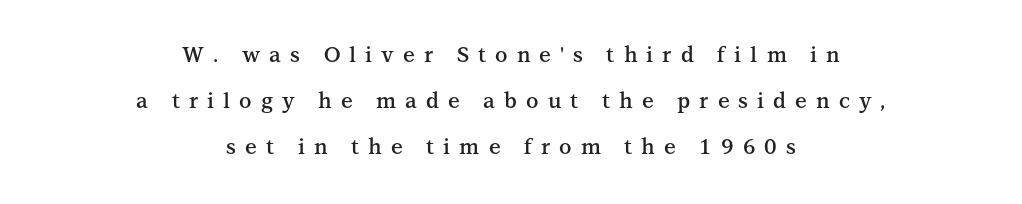
Q: Is the text bold? A: Semi-bold.
Q: Is the text italic (slanted)? A: No, it is upright.
Q: Is the text underlined? A: No.
Q: How is the paragraph aligned? A: Centered.
Q: Is the spacing between letters normal or unusually wide? A: Unusually wide.
Q: Is the spacing between lines tight, normal or loose? A: Loose.
